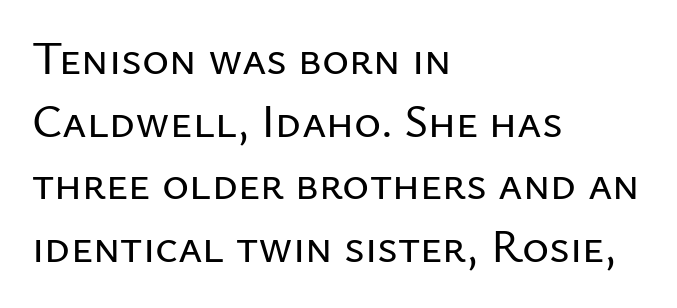
The image shows 46 px sans-serif type, upright; set left-aligned, normal line spacing (1.36x), normal letter spacing, not underlined; low stroke contrast and a medium x-height.
